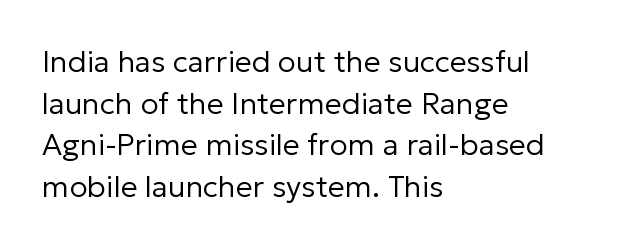
Q: Is the text bold? A: No.
Q: Is the text italic (slanted)? A: No, it is upright.
Q: Is the typeface a serif or a sans-serif typeface? A: Sans-serif.
Q: Is the text underlined? A: No.
Q: How is the paragraph aligned? A: Left-aligned.
Q: Is the spacing between letters normal or unusually wide? A: Normal.
Q: Is the spacing between lines tight, normal or loose? A: Normal.
Q: Width (condensed, normal, or wide)? A: Normal.
Q: Stroke contrast? A: Low.
Q: x-height? A: Medium.
Q: Monospaced? A: No.
